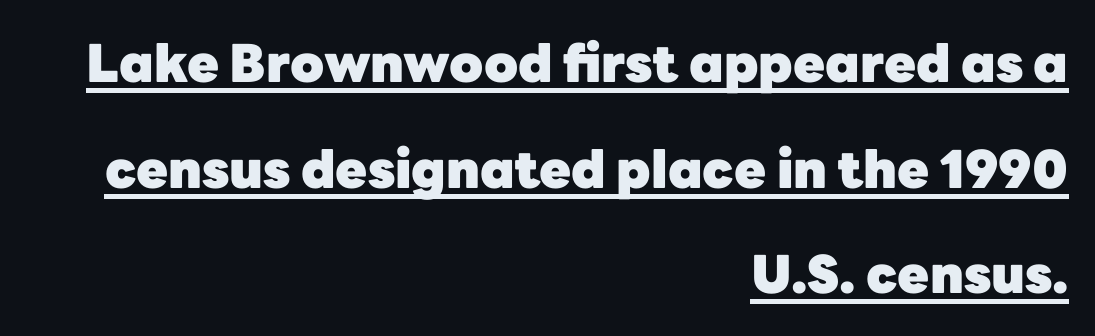
Q: Is the text bold? A: Yes.
Q: Is the text italic (slanted)? A: No, it is upright.
Q: Is the typeface a serif or a sans-serif typeface? A: Sans-serif.
Q: Is the text underlined? A: Yes.
Q: How is the paragraph aligned? A: Right-aligned.
Q: Is the spacing between letters normal or unusually wide? A: Normal.
Q: Is the spacing between lines tight, normal or loose? A: Loose.
Q: Width (condensed, normal, or wide)? A: Normal.
Q: Stroke contrast? A: Low.
Q: x-height? A: Medium.
Q: Monospaced? A: No.
